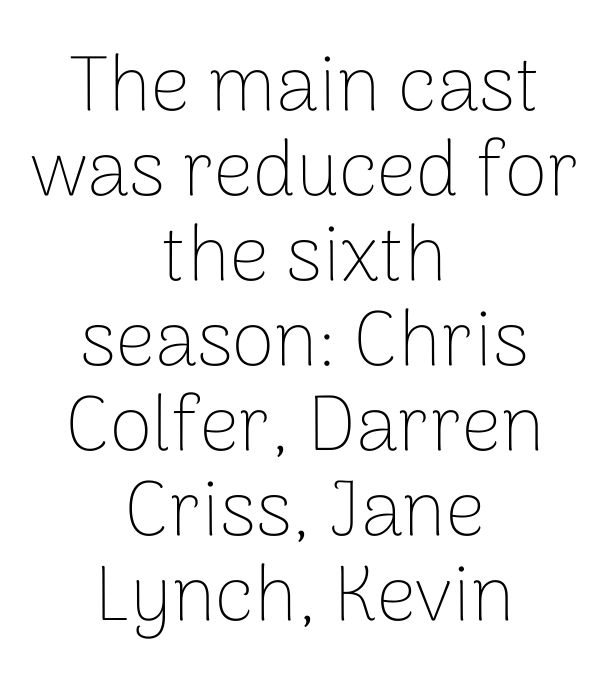
{"serif": "no", "italic": "no", "bold": "no", "weight": "thin", "width": "normal", "stroke_contrast": "low", "x_height": "medium", "monospaced": "no", "underline": "no", "align": "center", "line_spacing": "tight", "line_spacing_ratio": 1.09, "letter_spacing": "normal", "letter_spacing_em": 0.0, "glyph_px": 78}
